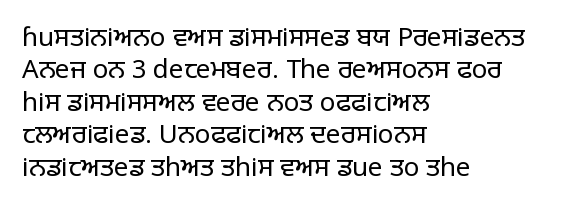
{"italic": "no", "bold": "no", "underline": "no", "align": "left", "line_spacing": "normal", "line_spacing_ratio": 1.25, "letter_spacing": "normal", "letter_spacing_em": 0.0, "glyph_px": 26}
